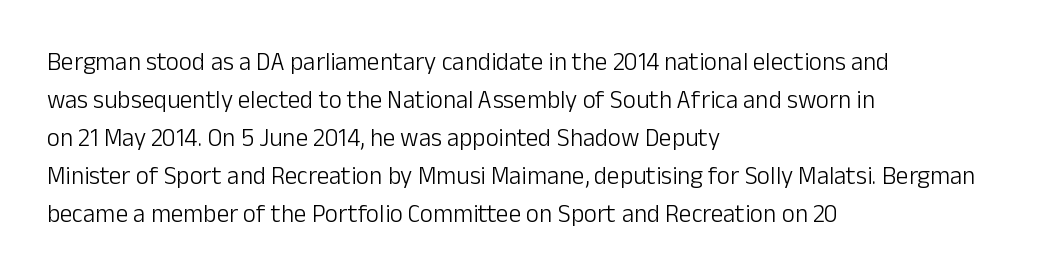
{"italic": "no", "bold": "no", "underline": "no", "align": "left", "line_spacing": "normal", "line_spacing_ratio": 1.52, "letter_spacing": "normal", "letter_spacing_em": 0.0, "glyph_px": 25}
